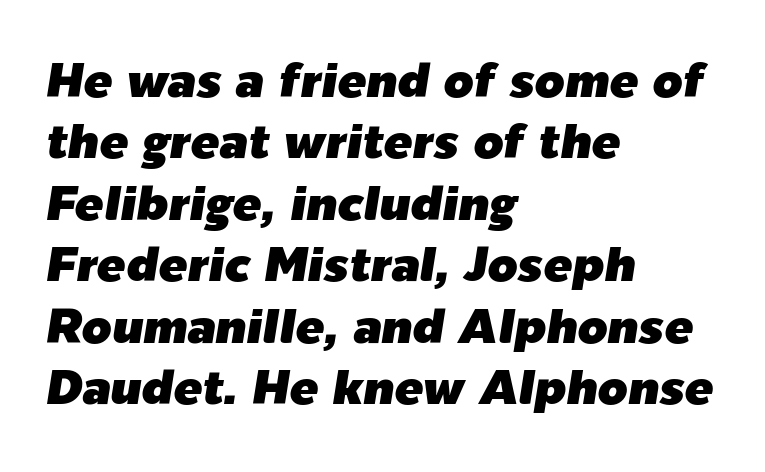
The image shows 48 px text type, italic (leaning right); set left-aligned, normal line spacing (1.28x), normal letter spacing, not underlined; low stroke contrast and a medium x-height.
